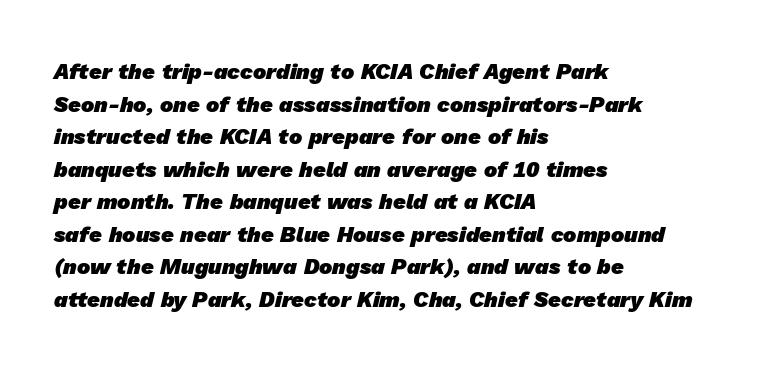
The image shows 22 px bold type; set left-aligned, normal line spacing (1.48x), normal letter spacing, not underlined.
